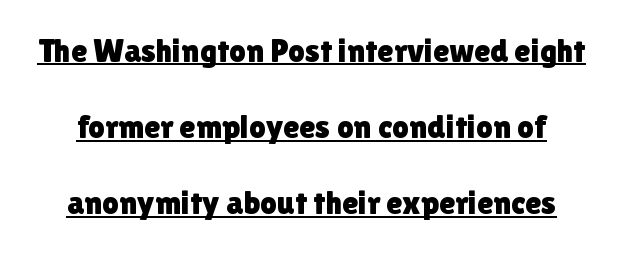
Q: Is the text italic (slanted)? A: No, it is upright.
Q: Is the typeface a serif or a sans-serif typeface? A: Sans-serif.
Q: Is the text underlined? A: Yes.
Q: Is the spacing between letters normal or unusually wide? A: Normal.
Q: Is the spacing between lines tight, normal or loose? A: Loose.
Q: Width (condensed, normal, or wide)? A: Normal.
Q: x-height? A: Medium.
Q: Monospaced? A: No.
